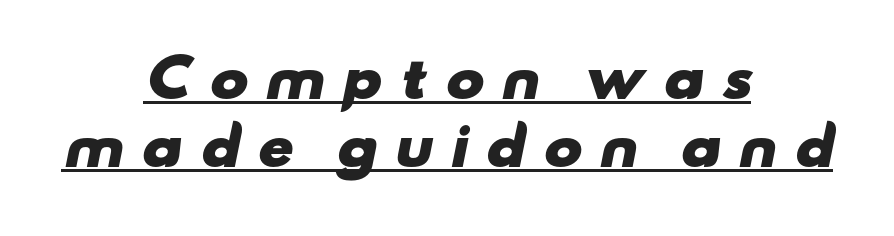
Q: Is the text bold? A: Yes.
Q: Is the typeface a serif or a sans-serif typeface? A: Sans-serif.
Q: Is the text underlined? A: Yes.
Q: How is the paragraph aligned? A: Centered.
Q: Is the spacing between letters normal or unusually wide? A: Unusually wide.
Q: Is the spacing between lines tight, normal or loose? A: Normal.
Q: Width (condensed, normal, or wide)? A: Wide.
Q: Stroke contrast? A: Low.
Q: x-height? A: Small.
Q: Monospaced? A: No.
